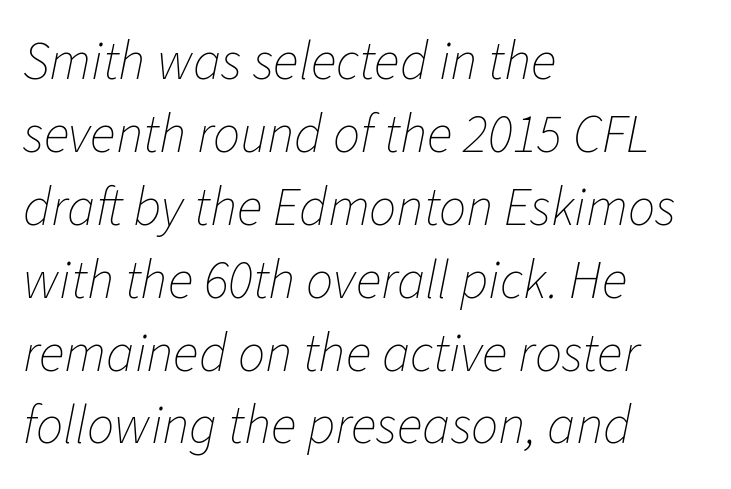
{"italic": "yes", "lean": "right", "slant_degrees": 11, "bold": "no", "weight": "thin", "width": "normal", "stroke_contrast": "low", "x_height": "medium", "monospaced": "no", "underline": "no", "align": "left", "line_spacing": "normal", "line_spacing_ratio": 1.35, "letter_spacing": "normal", "letter_spacing_em": 0.0, "glyph_px": 54}
